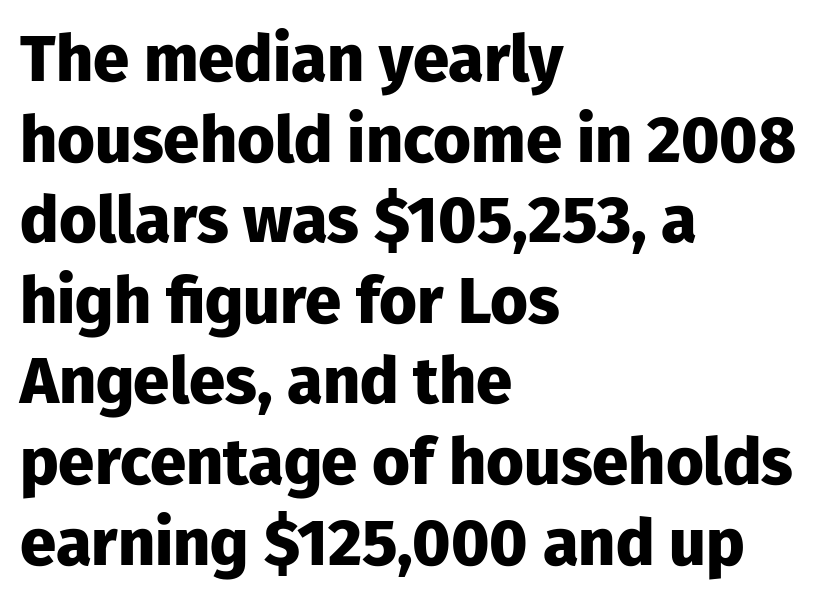
{"serif": "no", "italic": "no", "bold": "yes", "weight": "heavy", "width": "normal", "stroke_contrast": "low", "x_height": "medium", "monospaced": "no", "underline": "no", "align": "left", "line_spacing_ratio": 1.24, "letter_spacing": "normal", "letter_spacing_em": 0.0, "glyph_px": 65}
